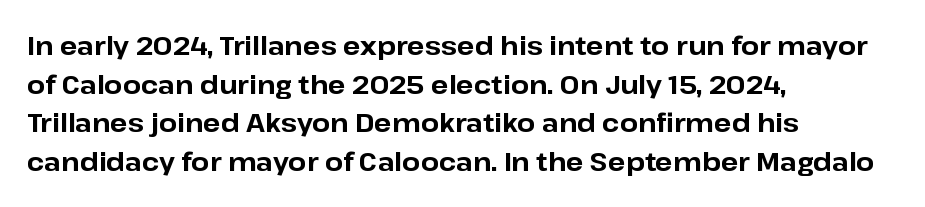
Q: Is the text bold? A: Yes.
Q: Is the text italic (slanted)? A: No, it is upright.
Q: Is the text underlined? A: No.
Q: How is the paragraph aligned? A: Left-aligned.
Q: Is the spacing between letters normal or unusually wide? A: Normal.
Q: Is the spacing between lines tight, normal or loose? A: Normal.
